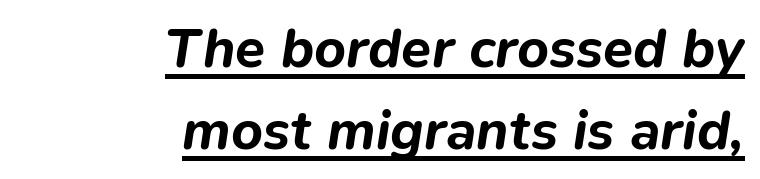
The image shows 55 px bold type, italic (leaning right); set right-aligned, normal line spacing (1.49x), normal letter spacing, underlined; low stroke contrast and a medium x-height.
